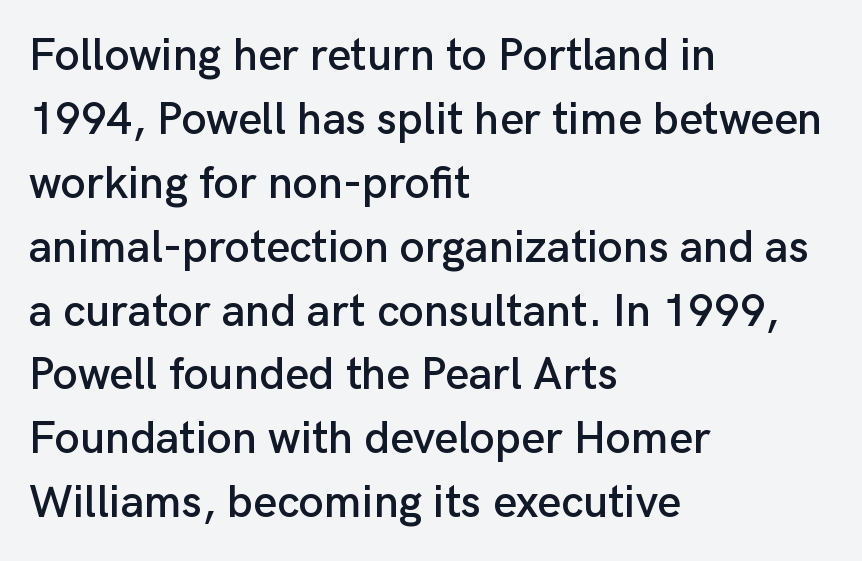
The image shows 45 px sans-serif type, upright; set left-aligned, normal line spacing (1.42x), normal letter spacing, not underlined; low stroke contrast and a medium x-height.
